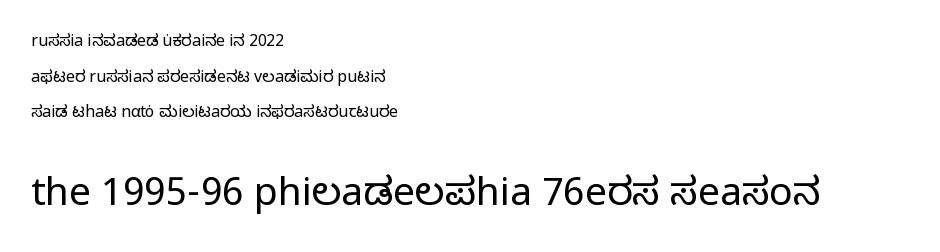
{"serif": "no", "italic": "no", "bold": "no", "weight": "regular", "width": "normal", "stroke_contrast": "low", "x_height": "medium", "monospaced": "no", "underline": "no", "align": "left", "line_spacing": "loose", "line_spacing_ratio": 2.22, "letter_spacing": "normal", "letter_spacing_em": 0.0, "larger_block": "second", "size_ratio": 2.44, "glyph_px": 39}
